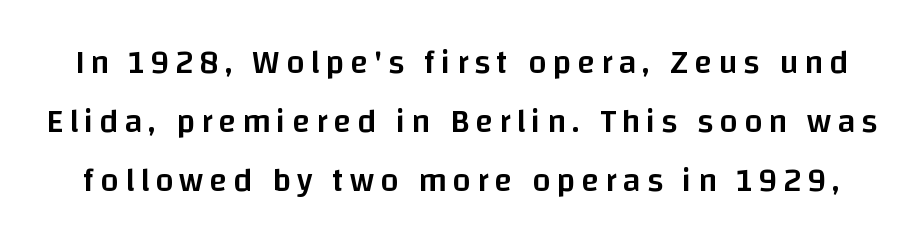
{"serif": "no", "italic": "no", "bold": "semi", "weight": "semibold", "width": "normal", "stroke_contrast": "low", "x_height": "large", "monospaced": "no", "underline": "no", "line_spacing_ratio": 1.79, "glyph_px": 33}
